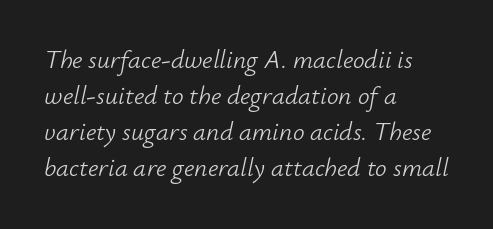
What's the leading like? Ordinary, nothing unusual. The paragraph has a hard left edge and a soft right edge. The glyphs look as if they've been sheared to an angle. The space beneath each line is pristine and unruled. Tracking value appears to be zero — textbook default spacing. Each stroke keeps to a modest, everyday thickness or less.
